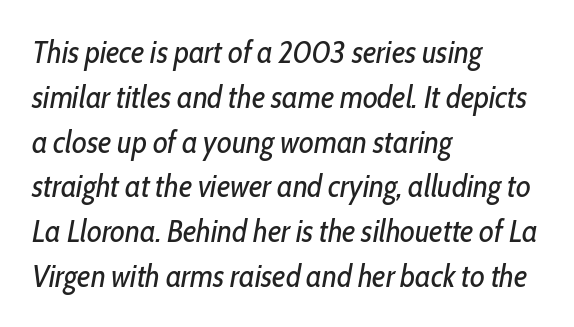
The image shows 32 px regular-weight, condensed type, italic (leaning right); set left-aligned, normal line spacing (1.4x), normal letter spacing, not underlined; low stroke contrast and a medium x-height.
